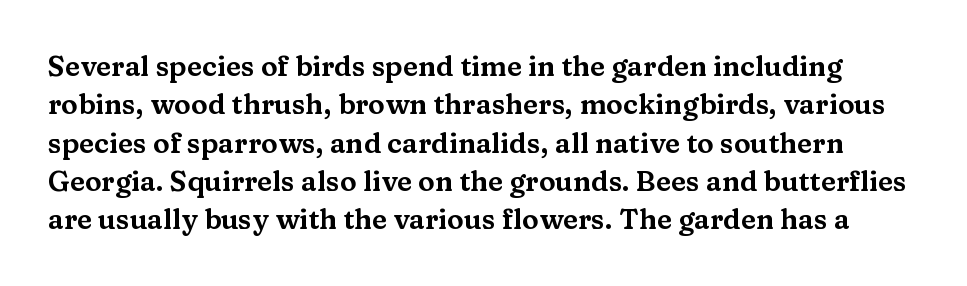
Q: Is the text italic (slanted)? A: No, it is upright.
Q: Is the typeface a serif or a sans-serif typeface? A: Serif.
Q: Is the text underlined? A: No.
Q: Is the spacing between letters normal or unusually wide? A: Normal.
Q: Is the spacing between lines tight, normal or loose? A: Normal.
Q: Width (condensed, normal, or wide)? A: Wide.
Q: Stroke contrast? A: Medium.
Q: x-height? A: Medium.
Q: Monospaced? A: No.
